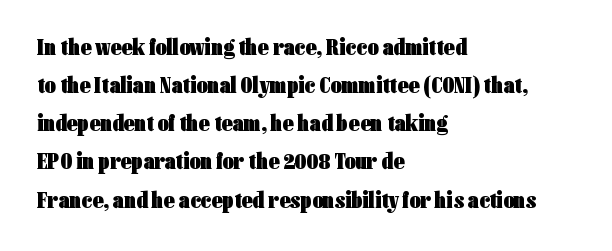
Any mark beneath the type? The region is blank. The letters stand upright; this is a roman face. The type is set solid horizontally, with unmodified tracking. Which margin do the lines hug? The left one — the right edge is uneven. The rendering uses a bold face; every stroke is thick and dark.
